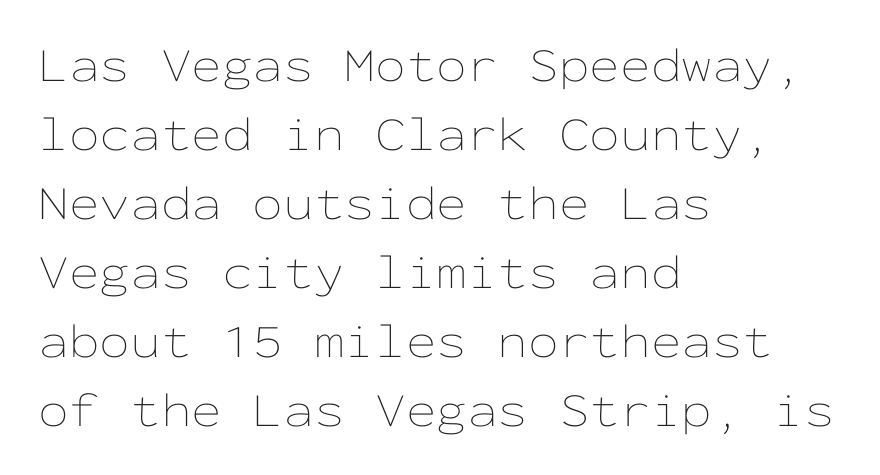
Unbolded letterforms with no extra heft. Is the letter spacing exaggerated? No — it looks like the ordinary default. Has an underline been added? It has not. In terms of leading, this rendering sits right in the middle. Alignment: flush left. These lines are rendered in a fixed-pitch font.
